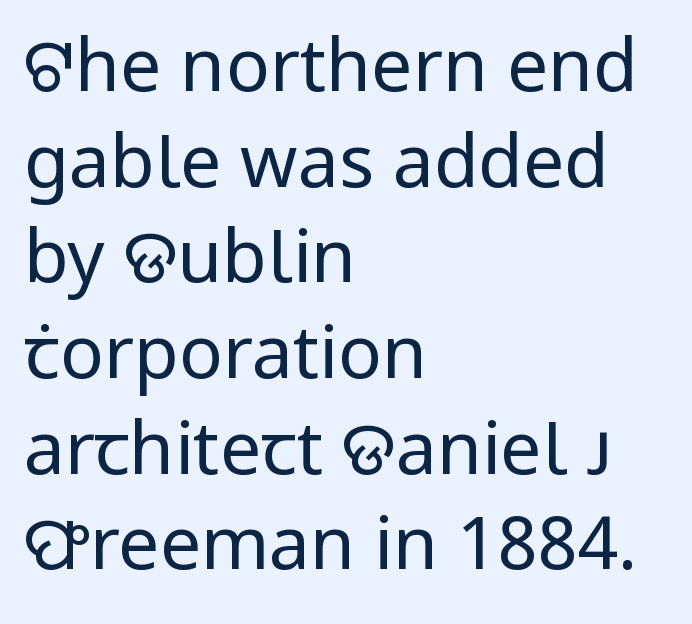
Here the designer chose a conventional face with non-uniform glyph widths. Summary of weight: not heavy and not bold. Rows of type keep a routine distance in the vertical direction. The passage is arranged the way most books set body copy — flush left. Is there any slant? The stems are plumb.
